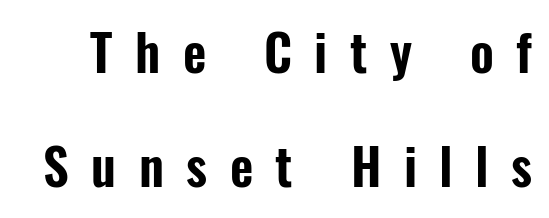
{"serif": "no", "italic": "no", "width": "condensed", "stroke_contrast": "low", "x_height": "medium", "monospaced": "no", "underline": "no", "line_spacing": "loose", "line_spacing_ratio": 2.23, "letter_spacing": "wide", "letter_spacing_em": 0.44, "glyph_px": 51}
